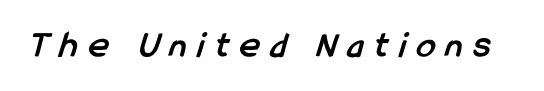
Q: Is the text bold? A: Yes.
Q: Is the typeface a serif or a sans-serif typeface? A: Sans-serif.
Q: Is the text underlined? A: No.
Q: Is the spacing between letters normal or unusually wide? A: Unusually wide.
Q: Width (condensed, normal, or wide)? A: Condensed.
Q: Stroke contrast? A: Low.
Q: x-height? A: Medium.
Q: Monospaced? A: No.
